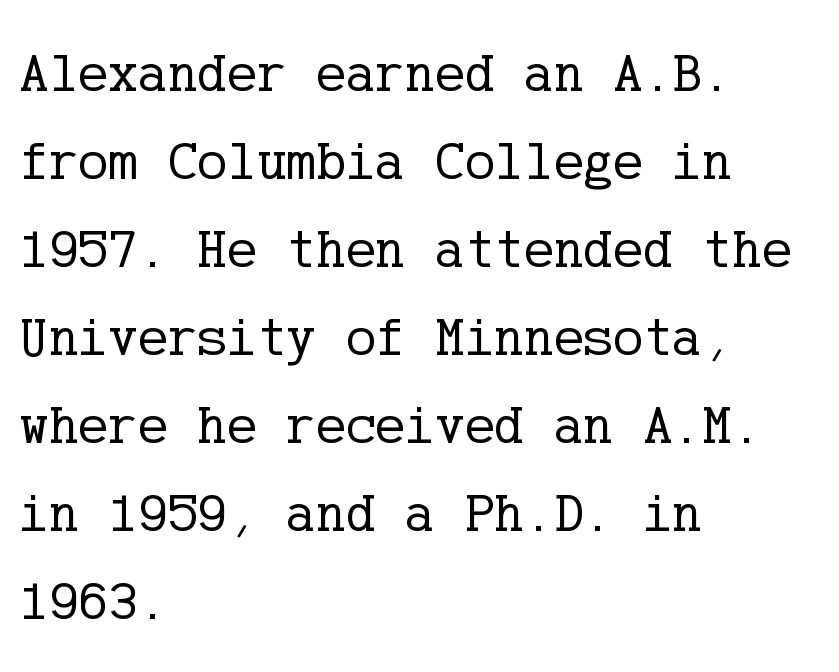
{"serif": "yes", "italic": "no", "bold": "no", "weight": "regular", "width": "normal", "stroke_contrast": "low", "x_height": "medium", "underline": "no", "align": "left", "line_spacing": "normal", "line_spacing_ratio": 1.57, "letter_spacing": "normal", "letter_spacing_em": 0.0, "glyph_px": 56}
